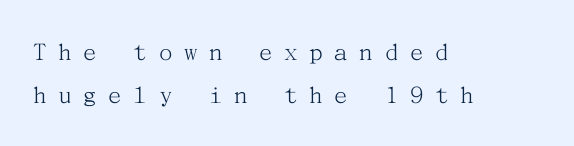
The specimen omits any rule beneath the text block's lines. Visually the block forms a straight wall on the left and a jagged coastline on the right. The face looks like a standard text weight, possibly lighter. The tracking jumps out immediately: characters are airy and widely separated. Vertically, the passage feels balanced, rows spaced as you'd expect.
